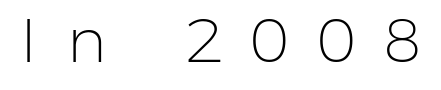
{"serif": "no", "italic": "no", "bold": "no", "weight": "light", "width": "normal", "stroke_contrast": "low", "x_height": "medium", "monospaced": "no", "underline": "no", "letter_spacing": "wide", "letter_spacing_em": 0.49, "glyph_px": 61}
